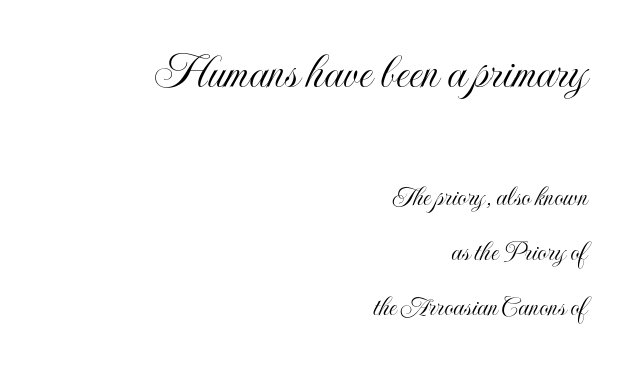
Q: Is the text italic (slanted)? A: Yes.
Q: Is the text underlined? A: No.
Q: How is the paragraph aligned? A: Right-aligned.
Q: Is the spacing between letters normal or unusually wide? A: Normal.
Q: Is the spacing between lines tight, normal or loose? A: Loose.
Q: Which block of text is set in a larger size, the first (top) or the second (bottom)? A: The first (top) one.
Q: Width (condensed, normal, or wide)? A: Condensed.
Q: x-height? A: Small.
Q: Monospaced? A: No.
